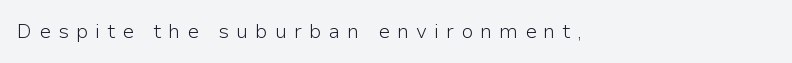
Every row of glyphs begins at an identical x-position on the left. Glance below the letters and you will spot only blank space. Tracking here is generous; glyphs stand well apart from one another. Posture: vertical.
